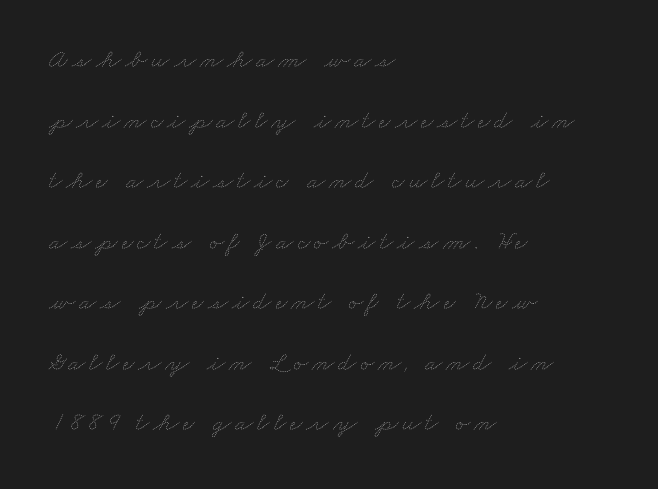
Q: Is the text bold? A: No.
Q: Is the text underlined? A: No.
Q: How is the paragraph aligned? A: Left-aligned.
Q: Is the spacing between lines tight, normal or loose? A: Loose.
